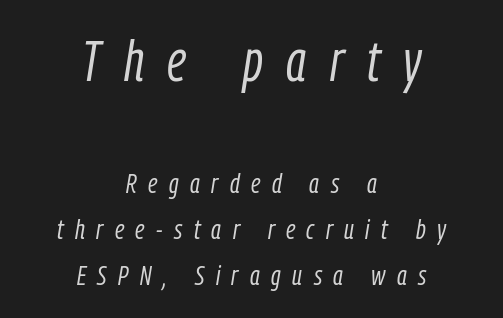
Q: Is the text bold? A: No.
Q: Is the text italic (slanted)? A: Yes, it leans right by about 9 degrees.
Q: Is the text underlined? A: No.
Q: How is the paragraph aligned? A: Centered.
Q: Is the spacing between letters normal or unusually wide? A: Unusually wide.
Q: Is the spacing between lines tight, normal or loose? A: Normal.
Q: Which block of text is set in a larger size, the first (top) or the second (bottom)? A: The first (top) one.
Q: Width (condensed, normal, or wide)? A: Condensed.
Q: Stroke contrast? A: Low.
Q: x-height? A: Medium.
Q: Monospaced? A: No.
